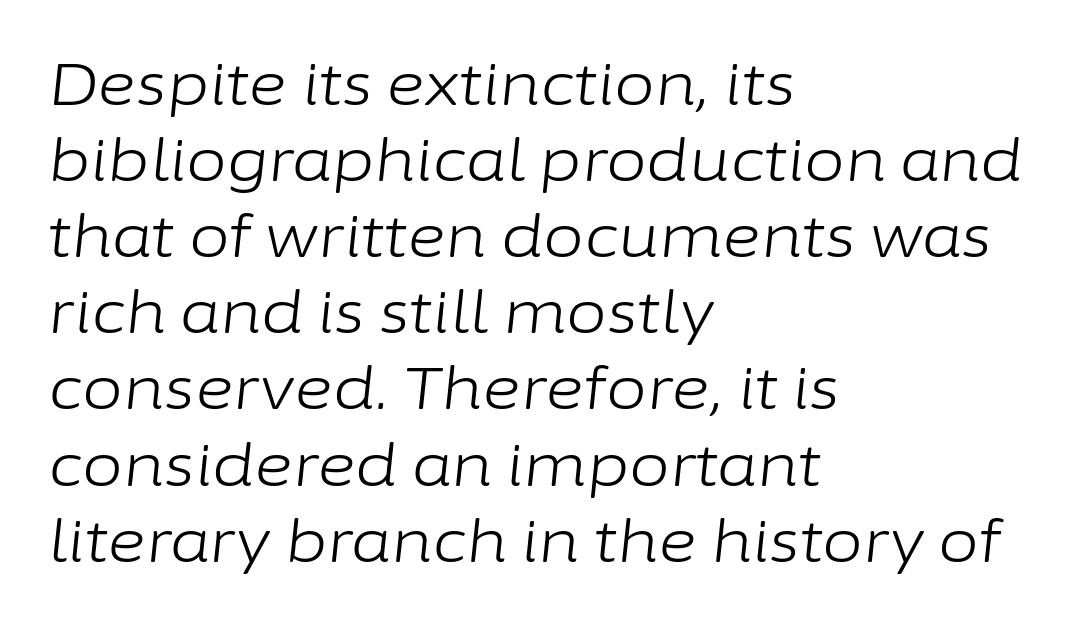
Q: Is the text bold? A: No.
Q: Is the text italic (slanted)? A: Yes, it leans right by about 6 degrees.
Q: Is the text underlined? A: No.
Q: How is the paragraph aligned? A: Left-aligned.
Q: Is the spacing between letters normal or unusually wide? A: Normal.
Q: Is the spacing between lines tight, normal or loose? A: Normal.
Q: Width (condensed, normal, or wide)? A: Normal.
Q: Stroke contrast? A: Low.
Q: x-height? A: Medium.
Q: Monospaced? A: No.
